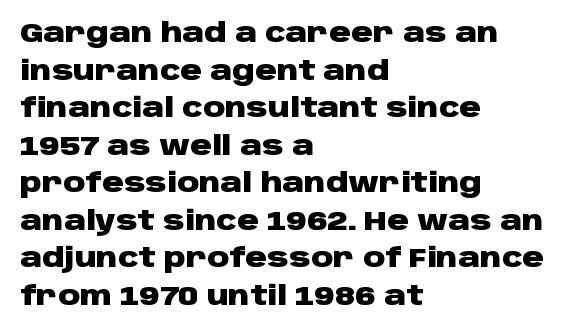
The image shows 27 px bold type, upright; set left-aligned, normal line spacing (1.39x), normal letter spacing, not underlined.
